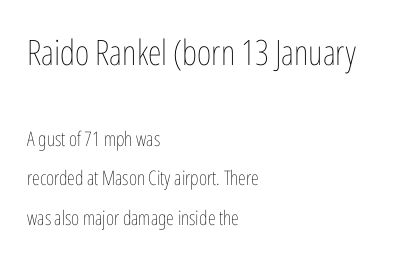
Q: Is the text bold? A: No.
Q: Is the text italic (slanted)? A: No, it is upright.
Q: Is the text underlined? A: No.
Q: How is the paragraph aligned? A: Left-aligned.
Q: Is the spacing between letters normal or unusually wide? A: Normal.
Q: Is the spacing between lines tight, normal or loose? A: Loose.
Q: Which block of text is set in a larger size, the first (top) or the second (bottom)? A: The first (top) one.
Q: Width (condensed, normal, or wide)? A: Condensed.
Q: Stroke contrast? A: Low.
Q: x-height? A: Medium.
Q: Monospaced? A: No.
